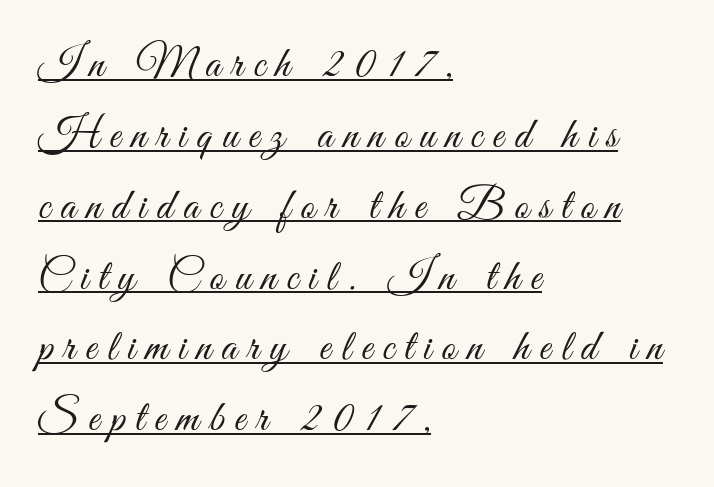
A continuous stroke trails under the words, as in a hyperlink. What stands out about the letter spacing? Its width — letters are far apart. Is the stroke heavy? The answer is a plain regular-or-lighter. If you measured baseline to baseline, you'd find a middling distance. The glyphs in this specimen are sans serif.
